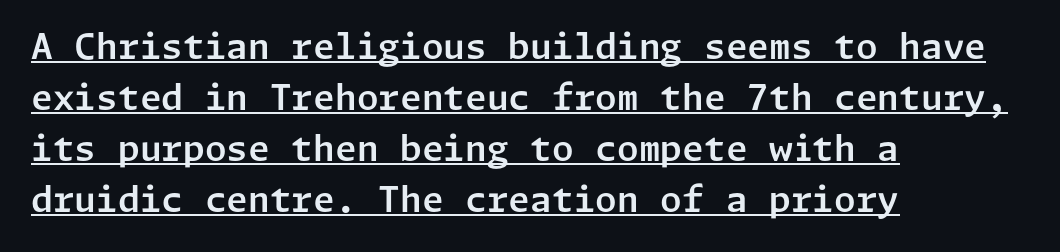
The lines are quadded left. A typesetter would label this face a sans. Characters remain perfectly vertical along every line. This sample uses plain, unmodified letter spacing. The glyphs are accompanied by a horizontal stroke just below them.
